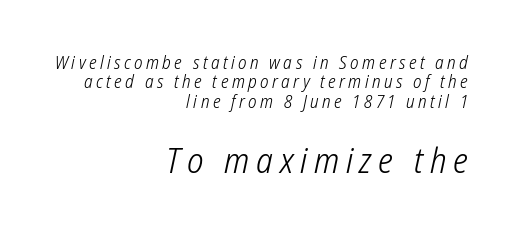
Q: Is the text bold? A: No.
Q: Is the typeface a serif or a sans-serif typeface? A: Sans-serif.
Q: Is the text underlined? A: No.
Q: How is the paragraph aligned? A: Right-aligned.
Q: Is the spacing between lines tight, normal or loose? A: Tight.
Q: Which block of text is set in a larger size, the first (top) or the second (bottom)? A: The second (bottom) one.
Q: Width (condensed, normal, or wide)? A: Condensed.
Q: Stroke contrast? A: Low.
Q: x-height? A: Medium.
Q: Monospaced? A: No.
